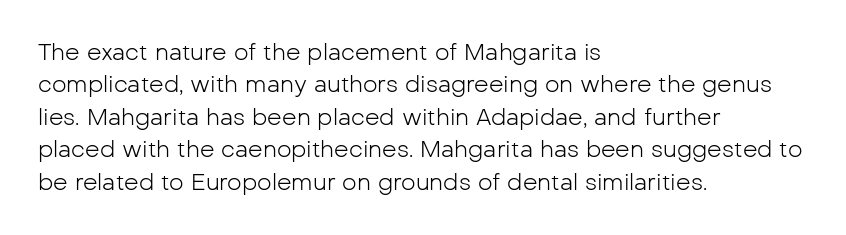
The tracking reads as untouched default to a designer's eye. Layout note: lines flush left. Students, observe: this is what conventionally led text looks like. Underline: absent.
